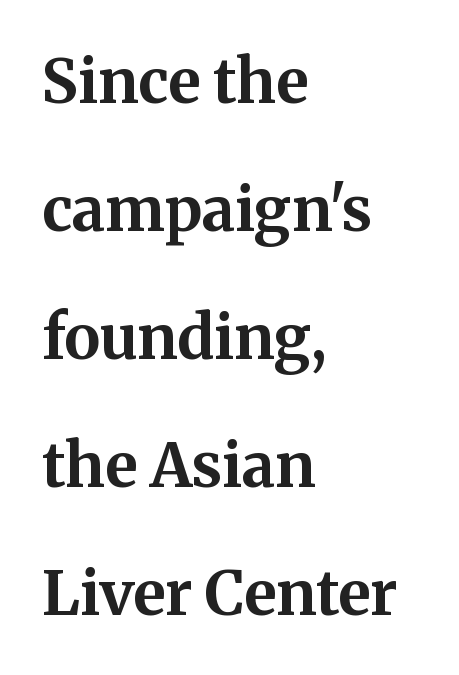
{"serif": "yes", "italic": "no", "bold": "yes", "weight": "bold", "width": "normal", "stroke_contrast": "medium", "x_height": "medium", "monospaced": "no", "underline": "no", "align": "left", "line_spacing": "loose", "line_spacing_ratio": 2.1, "letter_spacing": "normal", "letter_spacing_em": 0.0, "glyph_px": 61}
